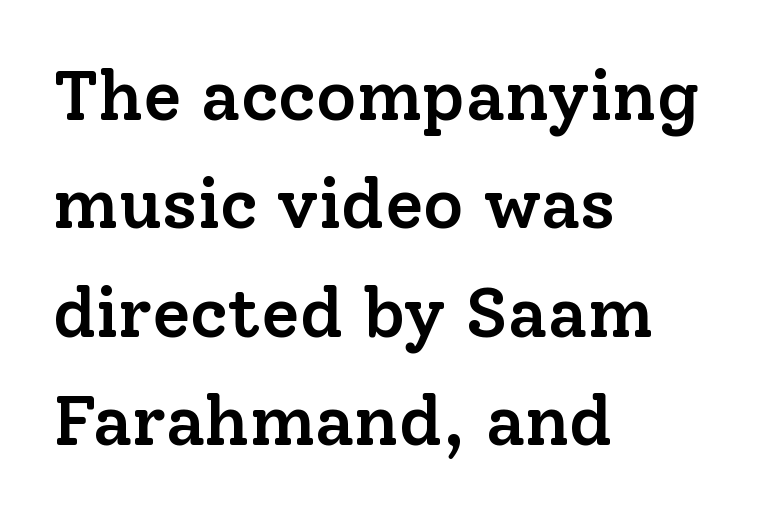
Q: Is the text bold? A: Semi-bold.
Q: Is the text italic (slanted)? A: No, it is upright.
Q: Is the typeface a serif or a sans-serif typeface? A: Serif.
Q: Is the text underlined? A: No.
Q: How is the paragraph aligned? A: Left-aligned.
Q: Is the spacing between letters normal or unusually wide? A: Normal.
Q: Is the spacing between lines tight, normal or loose? A: Normal.
Q: Width (condensed, normal, or wide)? A: Normal.
Q: Stroke contrast? A: Low.
Q: x-height? A: Medium.
Q: Monospaced? A: No.
